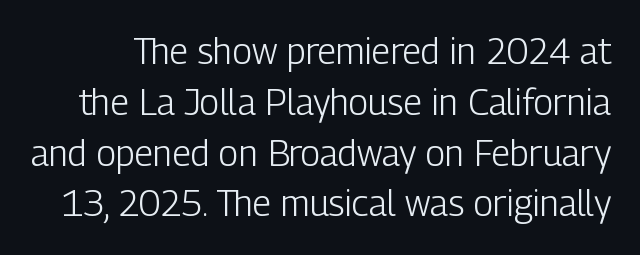
{"serif": "no", "italic": "no", "bold": "no", "weight": "light", "width": "condensed", "stroke_contrast": "low", "x_height": "medium", "monospaced": "no", "underline": "no", "line_spacing": "normal", "line_spacing_ratio": 1.41, "letter_spacing": "normal", "letter_spacing_em": 0.0, "glyph_px": 36}
